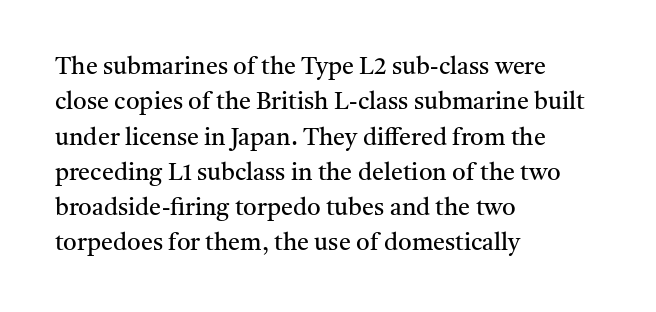
The image shows 24 px text type, upright; set left-aligned, normal line spacing (1.47x), normal letter spacing, not underlined.
